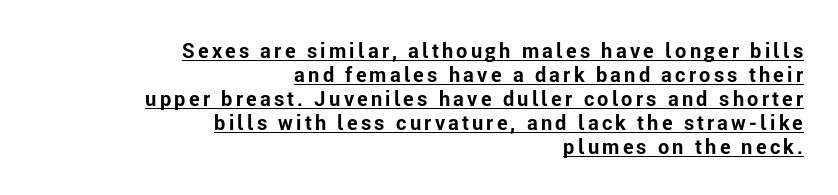
Honestly, the underline is the first thing you notice here. Upright lettering throughout. The compositor pushed each line to the right boundary. Typographic density is high because the face is bold.
